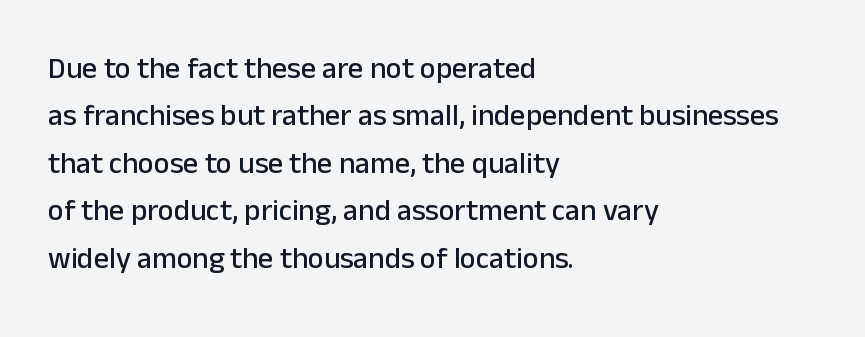
Q: Is the text italic (slanted)? A: No, it is upright.
Q: Is the typeface a serif or a sans-serif typeface? A: Sans-serif.
Q: Is the text underlined? A: No.
Q: How is the paragraph aligned? A: Left-aligned.
Q: Is the spacing between letters normal or unusually wide? A: Normal.
Q: Is the spacing between lines tight, normal or loose? A: Normal.
Q: Width (condensed, normal, or wide)? A: Normal.
Q: Stroke contrast? A: Low.
Q: x-height? A: Medium.
Q: Monospaced? A: No.
